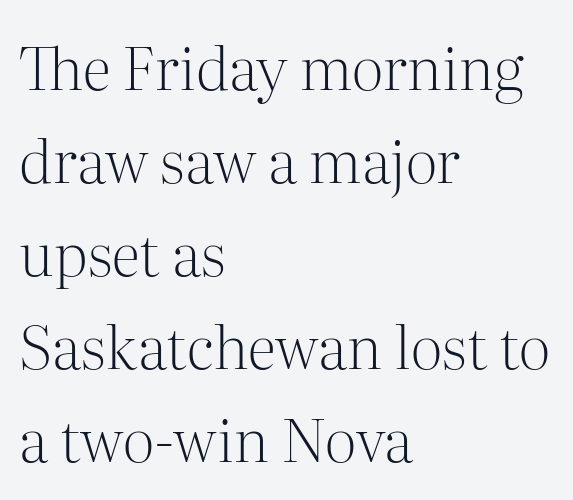
This rendering uses left alignment, leaving the right contour irregular. Stroke thickness stays within the range of a standard reading face or lighter. Ordinary non-slanted type is in use. Observe the ordinary spacing: letters are neighbours, not strangers.
